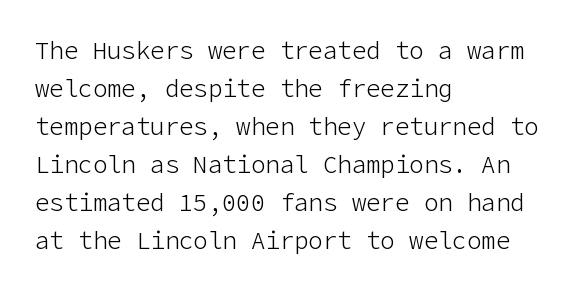
The image shows 24 px text type, upright; set left-aligned, normal line spacing (1.58x), normal letter spacing, not underlined.
